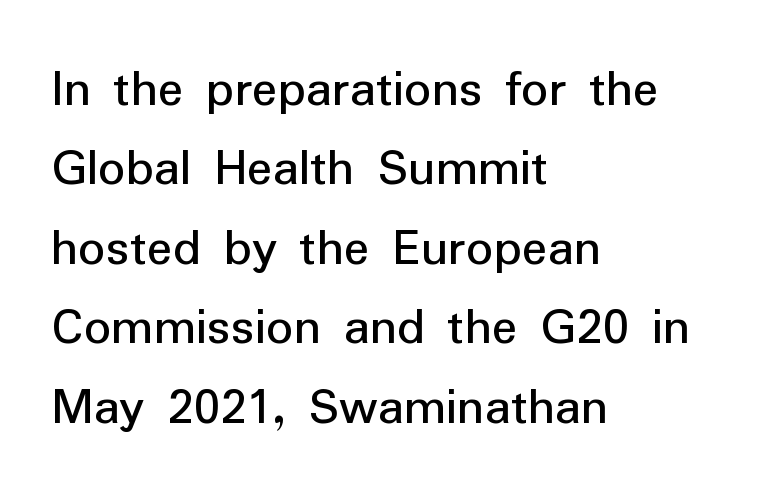
{"serif": "no", "italic": "no", "bold": "no", "weight": "regular", "width": "normal", "stroke_contrast": "low", "x_height": "medium", "monospaced": "no", "underline": "no", "align": "left", "line_spacing": "normal", "line_spacing_ratio": 1.47, "letter_spacing": "normal", "letter_spacing_em": 0.0, "glyph_px": 54}
